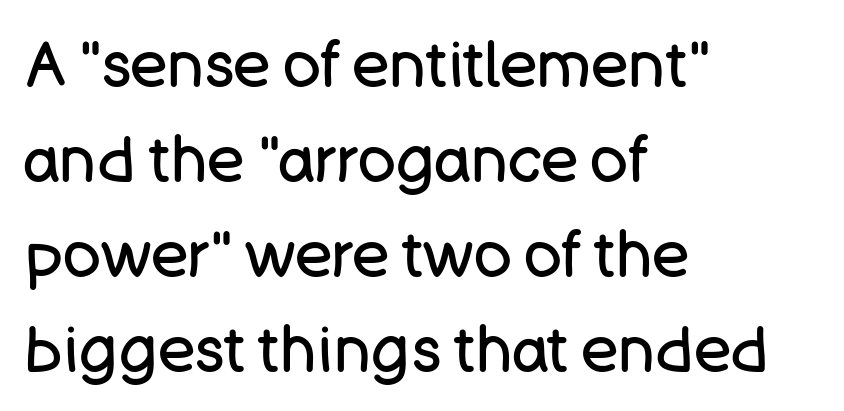
Stems here are at most as thick as an everyday book face. Note the varied advance widths — an 'i' is clearly narrower than an 'm'. Is there much room between lines? A standard amount, neither cramped nor airy. The glyphs are unaccompanied by any horizontal stroke below them. Note: no serifs on the glyphs.
